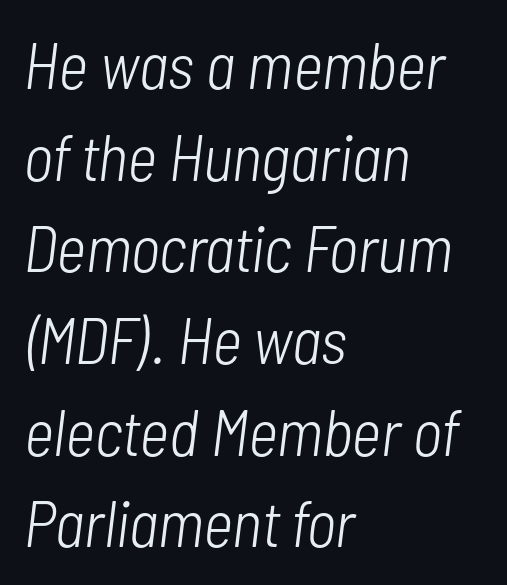
Q: Is the text bold? A: No.
Q: Is the text italic (slanted)? A: Yes, it leans right by about 7 degrees.
Q: Is the text underlined? A: No.
Q: How is the paragraph aligned? A: Left-aligned.
Q: Is the spacing between letters normal or unusually wide? A: Normal.
Q: Is the spacing between lines tight, normal or loose? A: Normal.
Q: Width (condensed, normal, or wide)? A: Condensed.
Q: Stroke contrast? A: Low.
Q: x-height? A: Medium.
Q: Monospaced? A: No.
